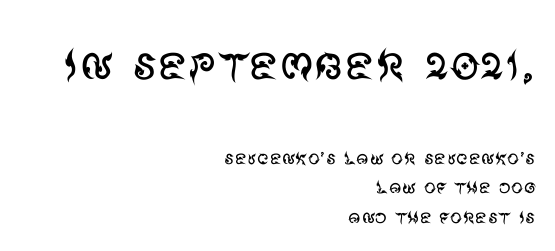
The image shows 60 px regular-weight sans-serif type, upright; set right-aligned, line spacing 1.22x, normal letter spacing, not underlined; the first (top) block is 2.5x larger; medium stroke contrast and a large x-height.
